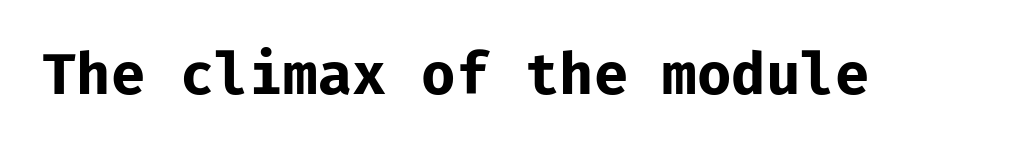
Note the uniform advance width — an 'i' takes as much space as an 'm'. Glance below the letters and you will spot only blank space. Strong, thick strokes mark this as bold type. Between one letter and the next there's only the usual sliver of space.
